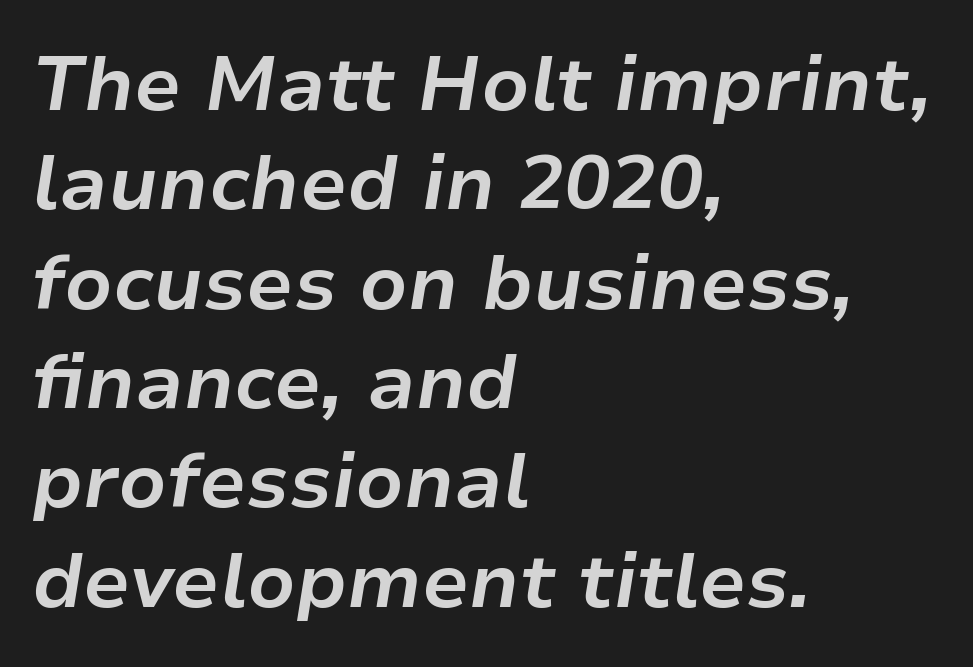
The image shows 77 px bold type, italic (leaning right); set left-aligned, normal line spacing (1.29x), normal letter spacing, not underlined; low stroke contrast and a medium x-height.
